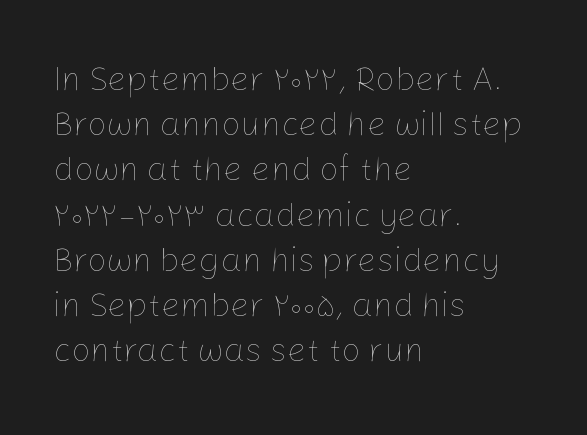
Q: Is the text bold? A: No.
Q: Is the text italic (slanted)? A: No, it is upright.
Q: Is the text underlined? A: No.
Q: How is the paragraph aligned? A: Left-aligned.
Q: Is the spacing between letters normal or unusually wide? A: Normal.
Q: Is the spacing between lines tight, normal or loose? A: Normal.
Q: Width (condensed, normal, or wide)? A: Normal.
Q: Stroke contrast? A: Low.
Q: x-height? A: Medium.
Q: Monospaced? A: No.
